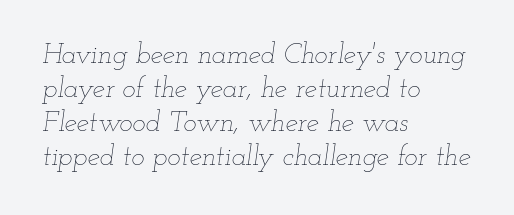
Q: Is the text bold? A: No.
Q: Is the text italic (slanted)? A: Yes, it leans right by about 12 degrees.
Q: Is the text underlined? A: No.
Q: How is the paragraph aligned? A: Left-aligned.
Q: Is the spacing between letters normal or unusually wide? A: Normal.
Q: Width (condensed, normal, or wide)? A: Wide.
Q: Stroke contrast? A: Low.
Q: x-height? A: Small.
Q: Monospaced? A: No.
